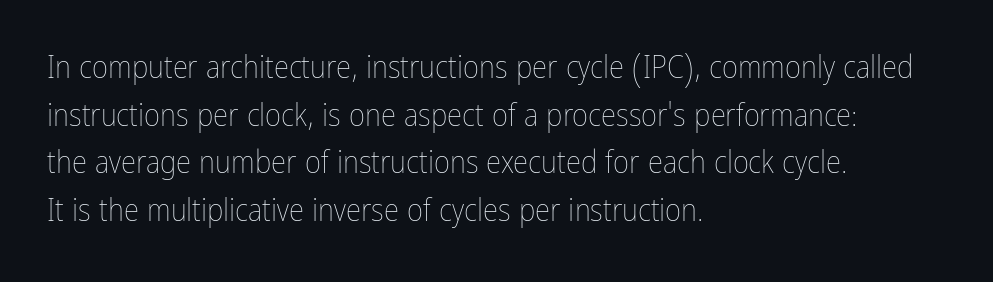
{"italic": "no", "bold": "no", "weight": "thin", "width": "condensed", "stroke_contrast": "low", "x_height": "medium", "monospaced": "no", "underline": "no", "align": "left", "line_spacing": "normal", "line_spacing_ratio": 1.54, "letter_spacing": "normal", "letter_spacing_em": 0.0, "glyph_px": 31}
